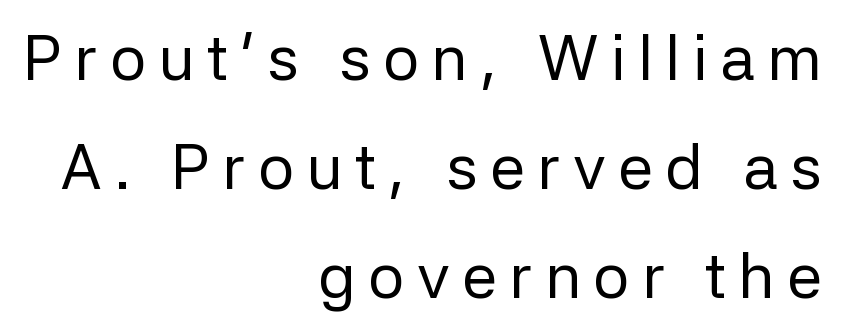
Q: Is the text bold? A: No.
Q: Is the text italic (slanted)? A: No, it is upright.
Q: Is the typeface a serif or a sans-serif typeface? A: Sans-serif.
Q: Is the text underlined? A: No.
Q: How is the paragraph aligned? A: Right-aligned.
Q: Is the spacing between lines tight, normal or loose? A: Normal.
Q: Width (condensed, normal, or wide)? A: Normal.
Q: Stroke contrast? A: Low.
Q: x-height? A: Medium.
Q: Monospaced? A: No.
